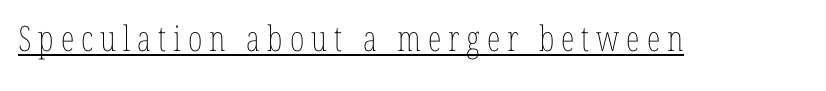
The image shows 35 px thin, condensed type, upright; set unusually wide letter spacing (+0.2 em), underlined; low stroke contrast and a medium x-height.
